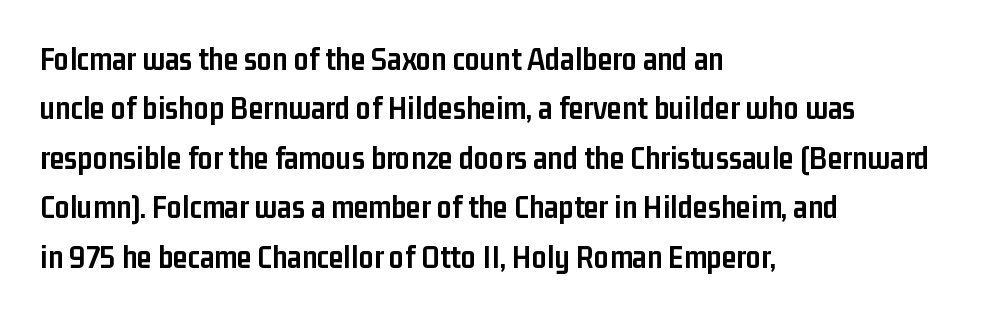
Q: Is the text bold? A: Yes.
Q: Is the text italic (slanted)? A: No, it is upright.
Q: Is the typeface a serif or a sans-serif typeface? A: Sans-serif.
Q: Is the text underlined? A: No.
Q: How is the paragraph aligned? A: Left-aligned.
Q: Is the spacing between letters normal or unusually wide? A: Normal.
Q: Is the spacing between lines tight, normal or loose? A: Normal.
Q: Width (condensed, normal, or wide)? A: Condensed.
Q: Stroke contrast? A: Low.
Q: x-height? A: Medium.
Q: Monospaced? A: No.
